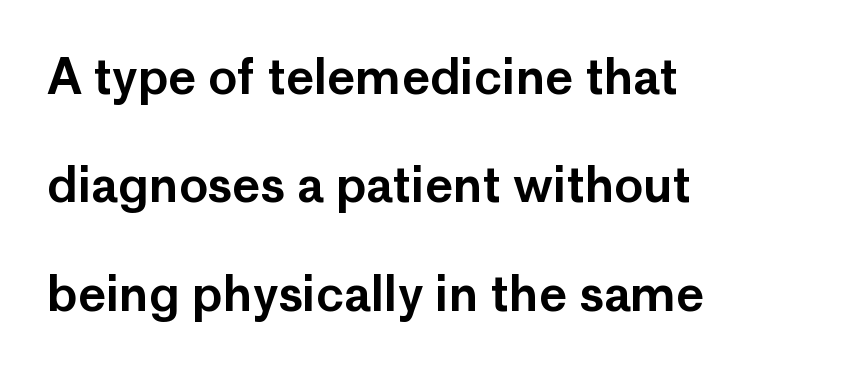
{"serif": "no", "italic": "no", "width": "normal", "stroke_contrast": "low", "x_height": "medium", "monospaced": "no", "underline": "no", "align": "left", "line_spacing": "loose", "line_spacing_ratio": 2.26, "letter_spacing": "normal", "letter_spacing_em": 0.0, "glyph_px": 48}
